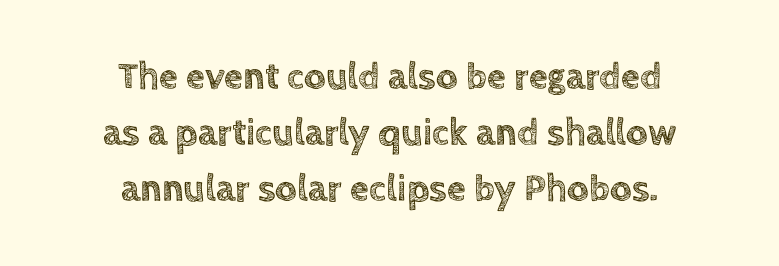
Q: Is the text italic (slanted)? A: No, it is upright.
Q: Is the text underlined? A: No.
Q: How is the paragraph aligned? A: Centered.
Q: Is the spacing between letters normal or unusually wide? A: Normal.
Q: Is the spacing between lines tight, normal or loose? A: Normal.
Q: Width (condensed, normal, or wide)? A: Normal.
Q: x-height? A: Large.
Q: Monospaced? A: No.
